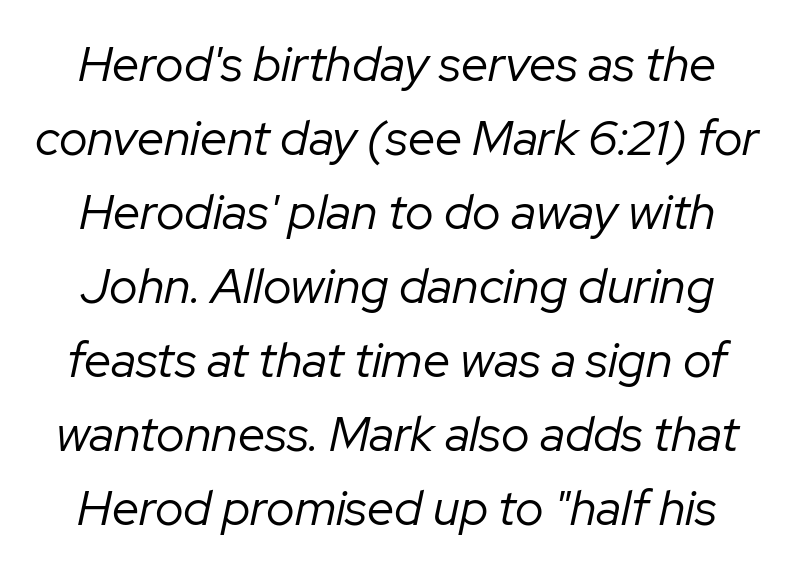
Q: Is the text bold? A: No.
Q: Is the text italic (slanted)? A: Yes, it leans right by about 12 degrees.
Q: Is the text underlined? A: No.
Q: Is the spacing between letters normal or unusually wide? A: Normal.
Q: Is the spacing between lines tight, normal or loose? A: Normal.
Q: Width (condensed, normal, or wide)? A: Normal.
Q: Stroke contrast? A: Low.
Q: x-height? A: Medium.
Q: Monospaced? A: No.
